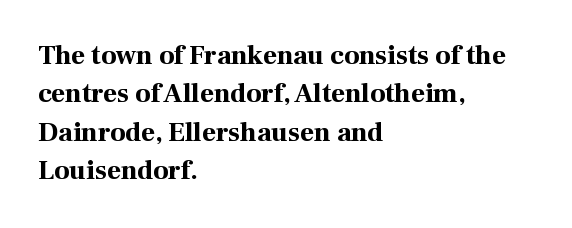
The image shows 27 px bold type, upright; set left-aligned, normal line spacing (1.42x), normal letter spacing, not underlined.
